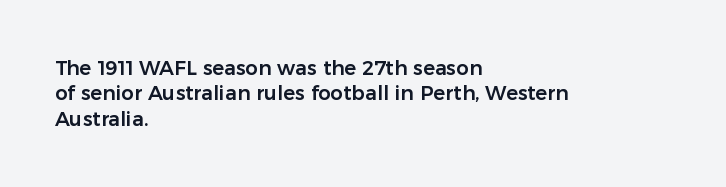
{"italic": "no", "underline": "no", "align": "left", "line_spacing": "normal", "line_spacing_ratio": 1.27, "letter_spacing": "normal", "letter_spacing_em": 0.0, "glyph_px": 20}
